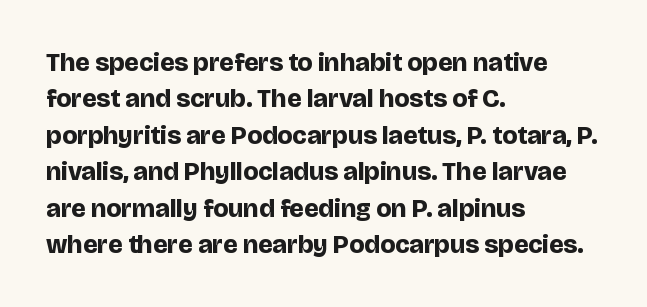
The image shows 26 px bold type, upright; set left-aligned, normal line spacing (1.4x), normal letter spacing, not underlined.
